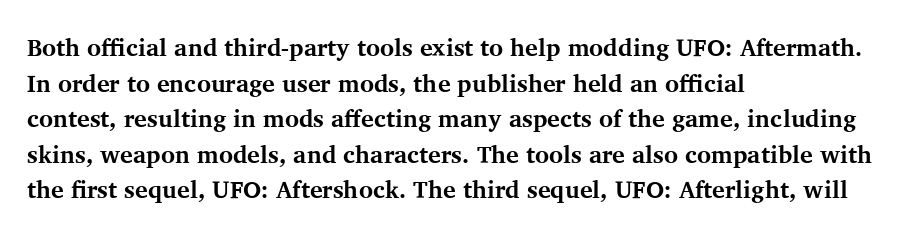
Its strokes are broad and dark, the hallmark of bold type. Short and long lines alike share a common starting point at left. Reading down the column, the eye jumps a familiar distance to each next line. Bare-footed words on every line.
